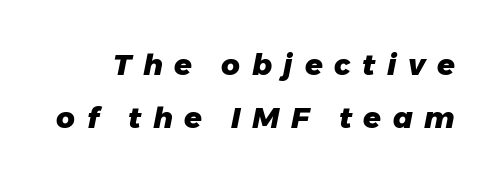
In terms of letterspacing, this is a distinctly airy, spread setting. These lines are rendered in a variable-pitch font. The lettering tilts uniformly, giving the passage an italic look. Decoration check: the copy has no underline. How heavy is the stroke? Heavy — this is a bold.
